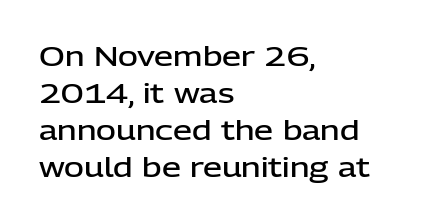
The image shows 27 px text type, upright; set left-aligned, normal line spacing (1.37x), normal letter spacing, not underlined.
